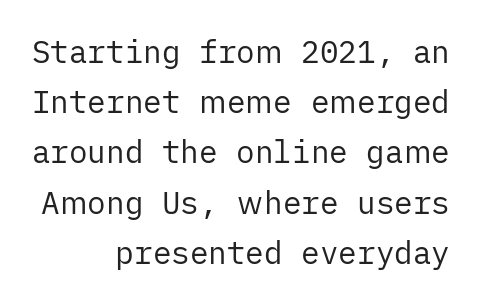
Style check: upright. Look at the tracking — it's just the regular setting, nothing added. Quick note: underline off. Nope, no serifs anywhere on these letters. The lines sit at an ordinary, default distance from one another. Letters have the restrained weight of plain body copy at most.
